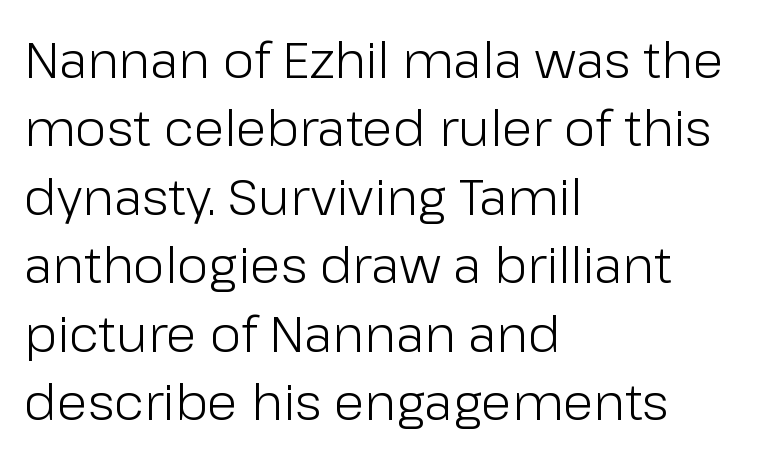
This rendering leaves character spacing at its baseline value. Bare-footed words on every line. Italic? Not at all — the glyphs are vertical. The typesetting does not lean heavy: it is not bold.
